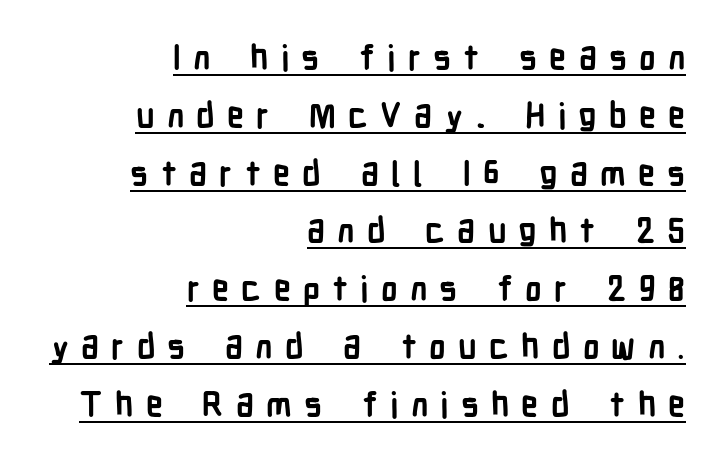
The image shows 34 px semibold, condensed sans-serif type, upright; set right-aligned, normal line spacing (1.7x), unusually wide letter spacing (+0.36 em), underlined; low stroke contrast and a medium x-height.
